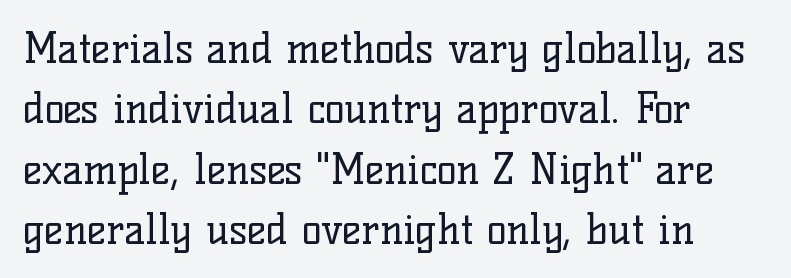
Q: Is the text bold? A: No.
Q: Is the text italic (slanted)? A: No, it is upright.
Q: Is the typeface a serif or a sans-serif typeface? A: Serif.
Q: Is the text underlined? A: No.
Q: How is the paragraph aligned? A: Left-aligned.
Q: Is the spacing between letters normal or unusually wide? A: Normal.
Q: Is the spacing between lines tight, normal or loose? A: Normal.
Q: Width (condensed, normal, or wide)? A: Normal.
Q: Stroke contrast? A: Low.
Q: x-height? A: Medium.
Q: Monospaced? A: No.
